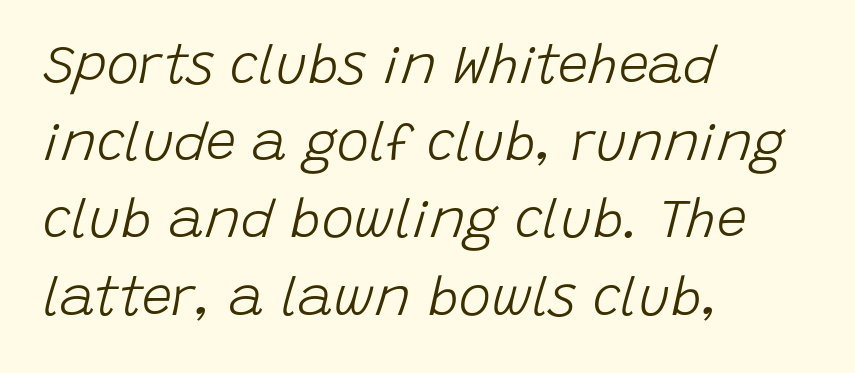
The image shows 54 px light type, italic (leaning right); set left-aligned, normal line spacing (1.43x), normal letter spacing, not underlined; low stroke contrast and a large x-height.
